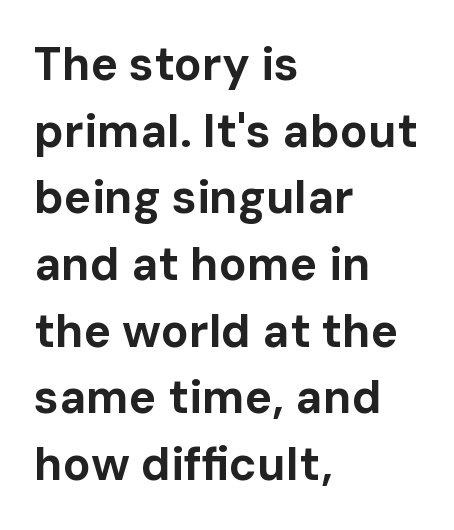
The image shows 46 px bold sans-serif type, upright; set left-aligned, normal line spacing (1.45x), normal letter spacing, not underlined; low stroke contrast and a medium x-height.
